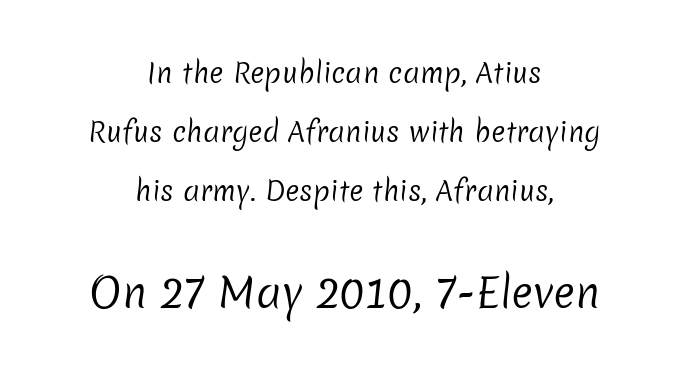
Q: Is the text bold? A: No.
Q: Is the typeface a serif or a sans-serif typeface? A: Sans-serif.
Q: Is the text underlined? A: No.
Q: How is the paragraph aligned? A: Centered.
Q: Is the spacing between letters normal or unusually wide? A: Normal.
Q: Is the spacing between lines tight, normal or loose? A: Loose.
Q: Which block of text is set in a larger size, the first (top) or the second (bottom)? A: The second (bottom) one.
Q: Width (condensed, normal, or wide)? A: Normal.
Q: Stroke contrast? A: Low.
Q: x-height? A: Medium.
Q: Monospaced? A: No.
